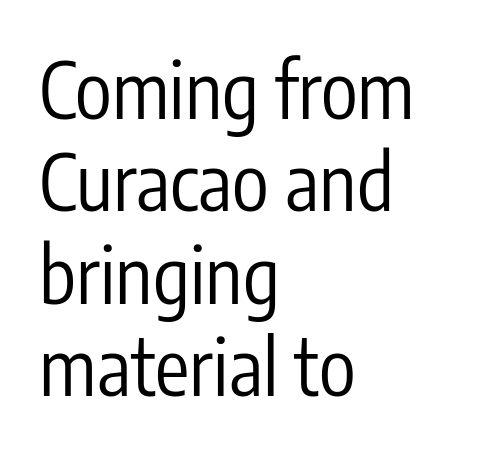
Letter spacing: default. Stems here are at most as thick as an everyday book face. This is roman type, the default non-slanted kind. Rule under the text: the space is simply empty. Character widths vary here, with narrow letters taking less room than wide ones. The passage shown is typeset with a sans-serif family.
